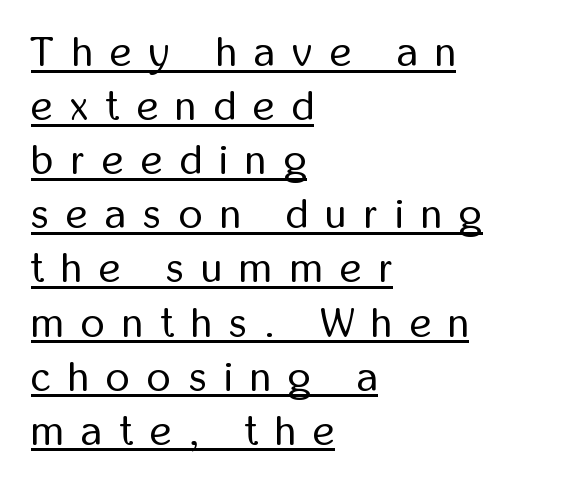
{"serif": "no", "italic": "no", "bold": "no", "weight": "regular", "width": "condensed", "stroke_contrast": "low", "x_height": "medium", "monospaced": "no", "underline": "yes", "align": "left", "line_spacing": "normal", "line_spacing_ratio": 1.32, "letter_spacing": "wide", "letter_spacing_em": 0.43, "glyph_px": 41}
